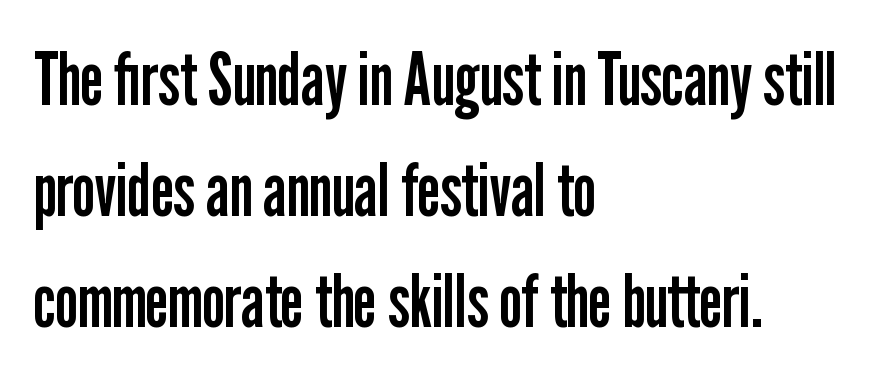
{"serif": "no", "italic": "no", "bold": "no", "weight": "regular", "width": "condensed", "stroke_contrast": "low", "x_height": "medium", "monospaced": "no", "underline": "no", "align": "left", "line_spacing": "normal", "line_spacing_ratio": 1.52, "letter_spacing": "normal", "letter_spacing_em": 0.0, "glyph_px": 73}
